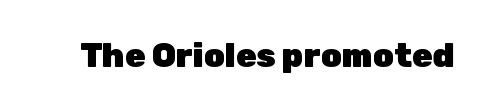
The letters advance in unequal steps, a hallmark of proportional type. Serifs: no, the terminals of the letterforms are clean. The lettering stays uniformly vertical, giving the passage a roman look. How are the letters spaced? Ordinarily, with no added tracking. Only glyphs here, with clear space below each row.
